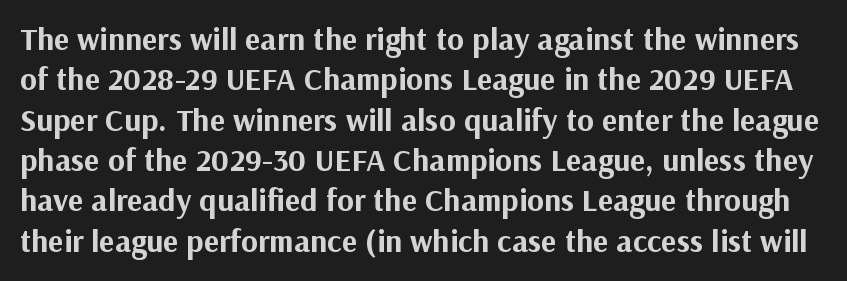
Q: Is the text bold? A: Yes.
Q: Is the text italic (slanted)? A: No, it is upright.
Q: Is the typeface a serif or a sans-serif typeface? A: Sans-serif.
Q: Is the text underlined? A: No.
Q: Is the spacing between letters normal or unusually wide? A: Normal.
Q: Is the spacing between lines tight, normal or loose? A: Normal.
Q: Width (condensed, normal, or wide)? A: Normal.
Q: Stroke contrast? A: Medium.
Q: x-height? A: Medium.
Q: Monospaced? A: No.
